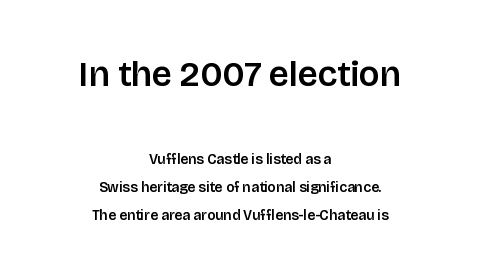
{"serif": "no", "italic": "no", "width": "normal", "stroke_contrast": "low", "x_height": "large", "monospaced": "no", "underline": "no", "align": "center", "line_spacing": "loose", "line_spacing_ratio": 1.98, "letter_spacing": "normal", "letter_spacing_em": 0.0, "larger_block": "first", "size_ratio": 2.5, "glyph_px": 35}
